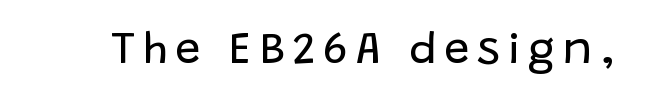
No letter is thick-stroked: the sample isn't bold. Here the designer chose a conventional face with non-uniform glyph widths. Designer's note — italics off, roman on. Letterform terminals end flat and unadorned throughout the passage. The glyphs are unaccompanied by any horizontal stroke below them.
